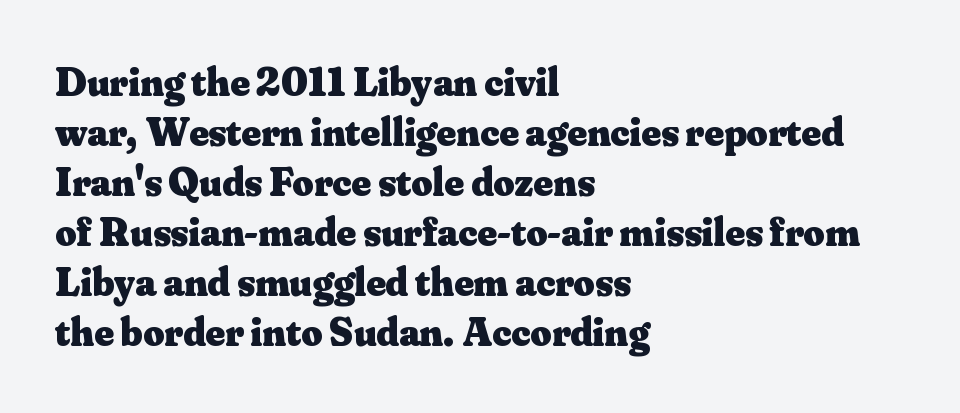
Q: Is the text bold? A: Yes.
Q: Is the text italic (slanted)? A: No, it is upright.
Q: Is the typeface a serif or a sans-serif typeface? A: Serif.
Q: Is the text underlined? A: No.
Q: How is the paragraph aligned? A: Left-aligned.
Q: Is the spacing between letters normal or unusually wide? A: Normal.
Q: Width (condensed, normal, or wide)? A: Normal.
Q: Stroke contrast? A: Medium.
Q: x-height? A: Small.
Q: Monospaced? A: No.
